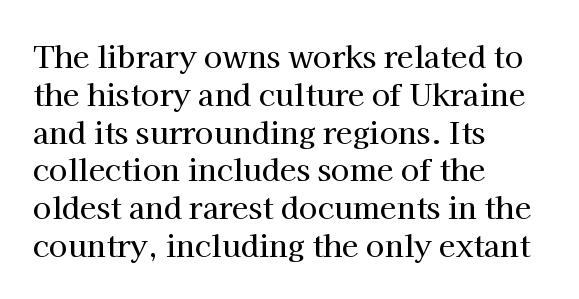
The image shows 30 px serif type, upright; set left-aligned, normal line spacing (1.26x), normal letter spacing, not underlined; high stroke contrast and a medium x-height.
